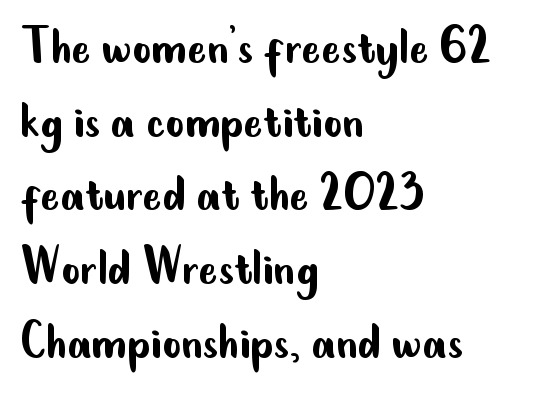
Evenly set lines give the paragraph a standard silhouette. Think of a printed novel: that variable character pitch is what you see here. Line starts are locked; line ends wander. Look at the tracking — it's just the regular setting, nothing added. Style check: upright.
